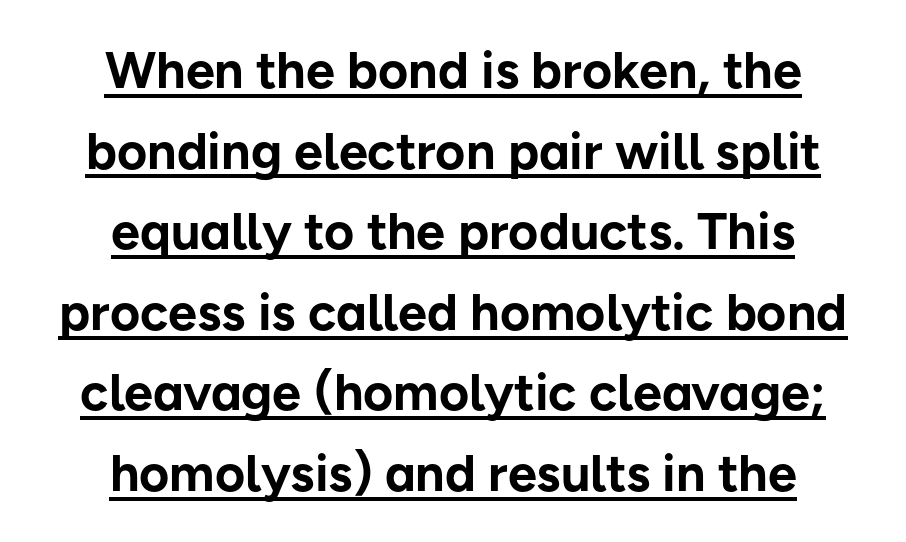
{"serif": "no", "italic": "no", "bold": "yes", "weight": "bold", "width": "normal", "stroke_contrast": "low", "x_height": "medium", "monospaced": "no", "underline": "yes", "align": "center", "line_spacing": "normal", "line_spacing_ratio": 1.55, "letter_spacing": "normal", "letter_spacing_em": 0.0, "glyph_px": 52}
